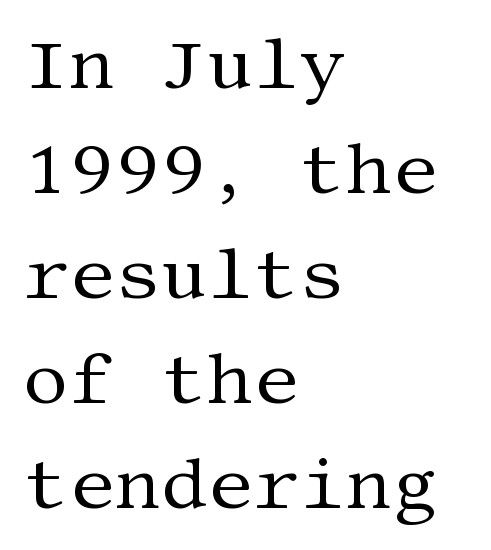
The image shows 72 px regular-weight serif type, upright; set left-aligned, normal line spacing (1.46x), normal letter spacing, not underlined; medium stroke contrast and a large x-height.
